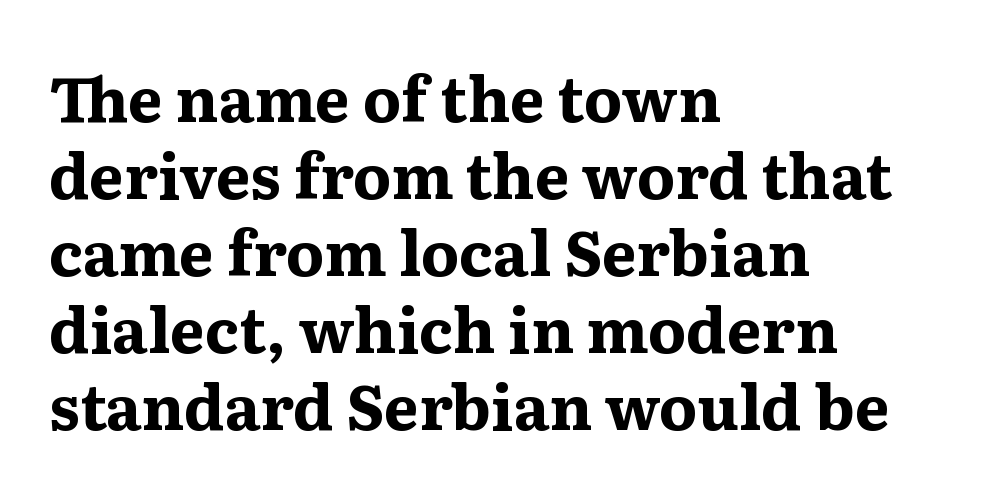
Characters follow at the spacing the type designer built in. The passage shown is emphatically bold. The glyphs are unaccompanied by any horizontal stroke below them. The setting favours the left margin, as ordinary paragraphs usually do. Spacing verdict: proportional, widths tailored to each character.
